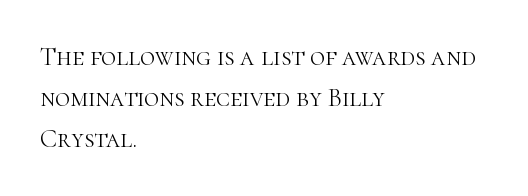
The words here are not underlined. Unbolded letterforms with no extra heft. Quick note: interline space is typical. These lines stack with their left ends in a neat column. Ordinary non-slanted type is in use. Here the glyphs are tracked normally, forming tight word shapes.
